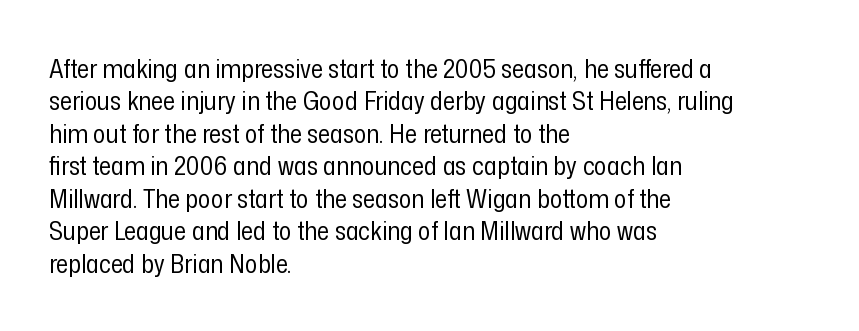
The image shows 26 px text type, upright; set left-aligned, normal line spacing (1.25x), normal letter spacing, not underlined.
